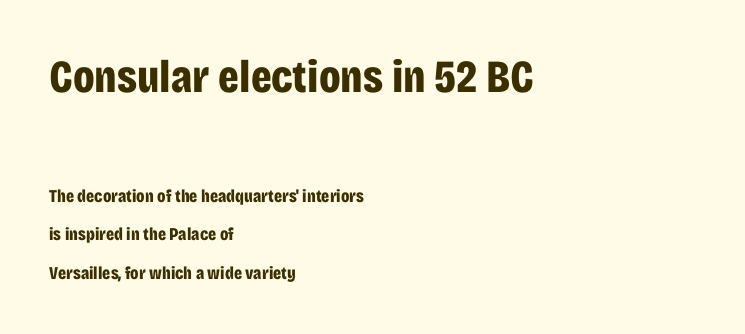
Serifs: no, the terminals of the letterforms are clean. Standard letterfit; no display-style spreading of the glyphs. Pretty heavy lettering here — definitely bold. Think of a printed novel: that variable character pitch is what you see here. Letters rest on an invisible, unmarked baseline.
